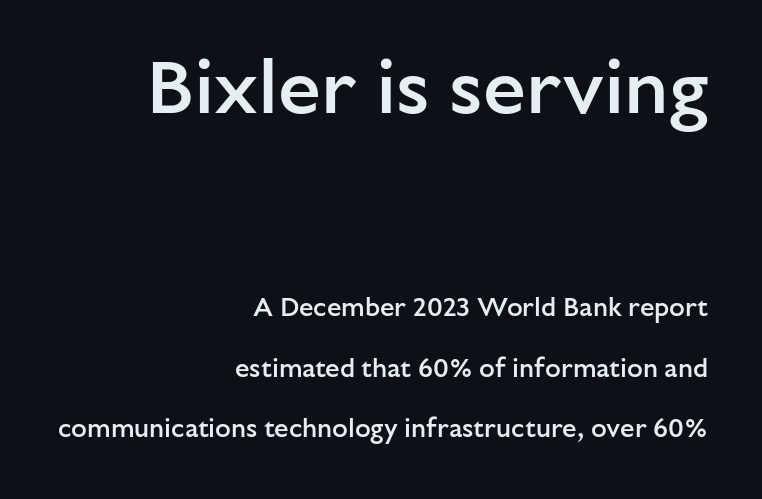
{"serif": "no", "italic": "no", "bold": "semi", "weight": "semibold", "width": "normal", "stroke_contrast": "low", "x_height": "medium", "monospaced": "no", "underline": "no", "align": "right", "line_spacing": "loose", "line_spacing_ratio": 2.34, "letter_spacing": "normal", "letter_spacing_em": 0.0, "larger_block": "first", "size_ratio": 2.96, "glyph_px": 77}
